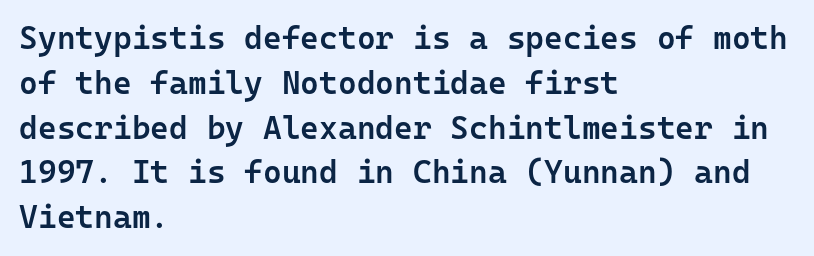
Q: Is the text bold? A: Semi-bold.
Q: Is the text italic (slanted)? A: No, it is upright.
Q: Is the typeface a serif or a sans-serif typeface? A: Sans-serif.
Q: Is the text underlined? A: No.
Q: How is the paragraph aligned? A: Left-aligned.
Q: Is the spacing between letters normal or unusually wide? A: Normal.
Q: Is the spacing between lines tight, normal or loose? A: Normal.
Q: Width (condensed, normal, or wide)? A: Normal.
Q: Stroke contrast? A: Low.
Q: x-height? A: Medium.
Q: Monospaced? A: Yes.
